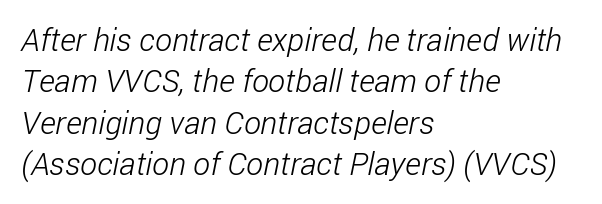
{"serif": "no", "bold": "no", "weight": "light", "width": "condensed", "stroke_contrast": "low", "x_height": "medium", "monospaced": "no", "underline": "no", "align": "left", "line_spacing": "normal", "line_spacing_ratio": 1.29, "letter_spacing": "normal", "letter_spacing_em": 0.0, "glyph_px": 32}
